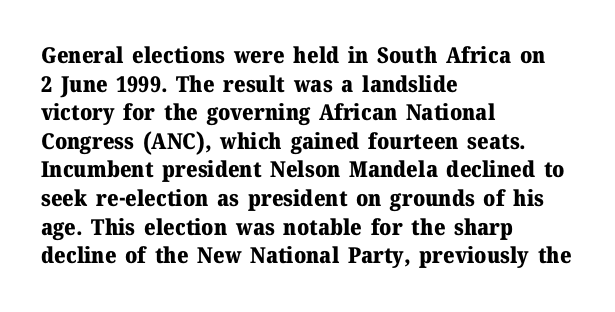
{"italic": "no", "bold": "yes", "underline": "no", "align": "left", "line_spacing": "normal", "line_spacing_ratio": 1.3, "letter_spacing": "normal", "letter_spacing_em": 0.0, "glyph_px": 22}
